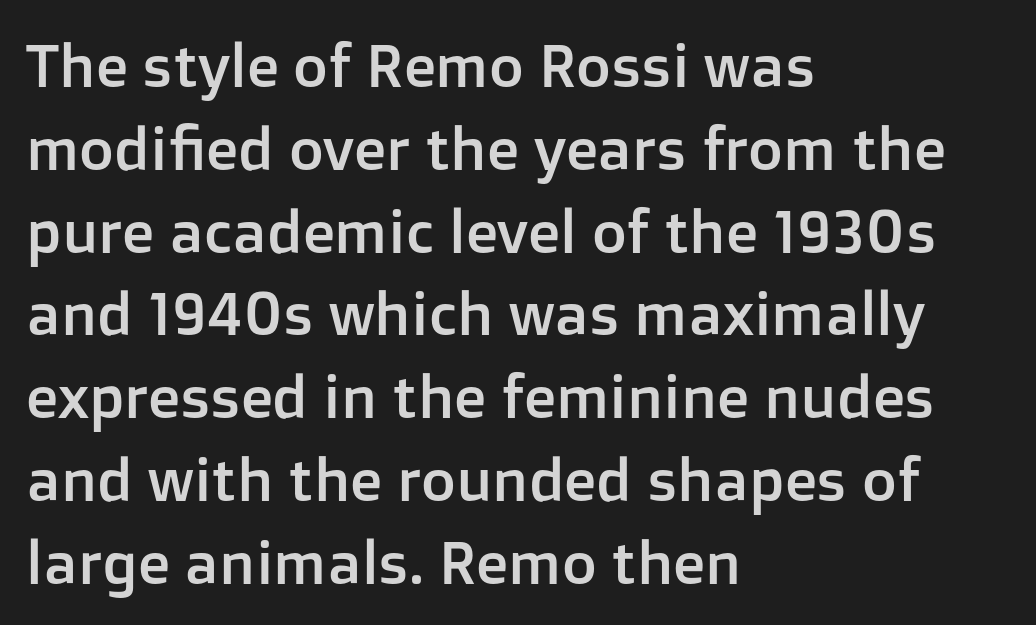
Q: Is the text italic (slanted)? A: No, it is upright.
Q: Is the typeface a serif or a sans-serif typeface? A: Sans-serif.
Q: Is the text underlined? A: No.
Q: How is the paragraph aligned? A: Left-aligned.
Q: Is the spacing between letters normal or unusually wide? A: Normal.
Q: Is the spacing between lines tight, normal or loose? A: Normal.
Q: Width (condensed, normal, or wide)? A: Normal.
Q: Stroke contrast? A: Low.
Q: x-height? A: Medium.
Q: Monospaced? A: No.
